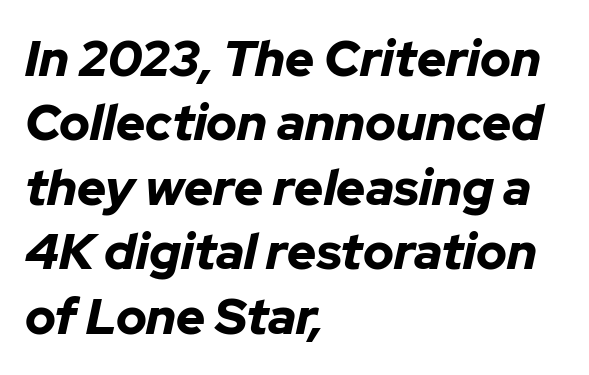
Q: Is the text bold? A: Yes.
Q: Is the text italic (slanted)? A: Yes, it leans right by about 12 degrees.
Q: Is the text underlined? A: No.
Q: How is the paragraph aligned? A: Left-aligned.
Q: Is the spacing between letters normal or unusually wide? A: Normal.
Q: Is the spacing between lines tight, normal or loose? A: Normal.
Q: Width (condensed, normal, or wide)? A: Normal.
Q: Stroke contrast? A: Low.
Q: x-height? A: Medium.
Q: Monospaced? A: No.
